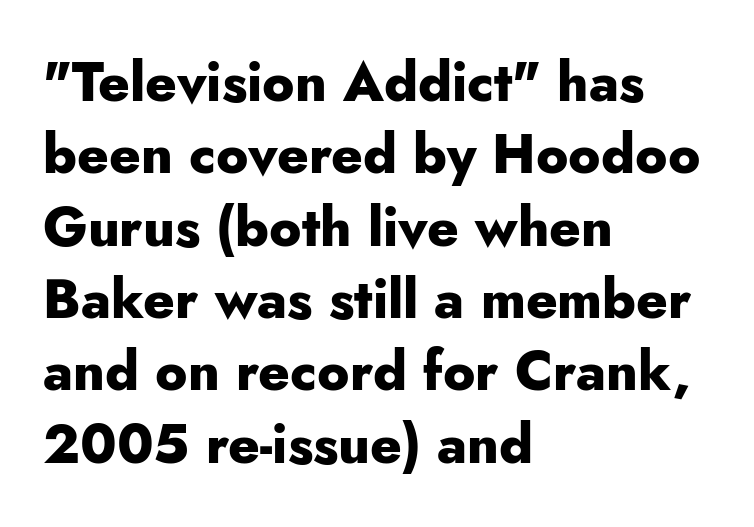
Set as a true bold cut, around the 700 mark. This block has exactly the height ordinary leading produces. Varying glyph widths throughout — classic text-font behaviour. Posture: vertical. Bare-footed words on every line. Stroke terminals: plain, sans-serif.
